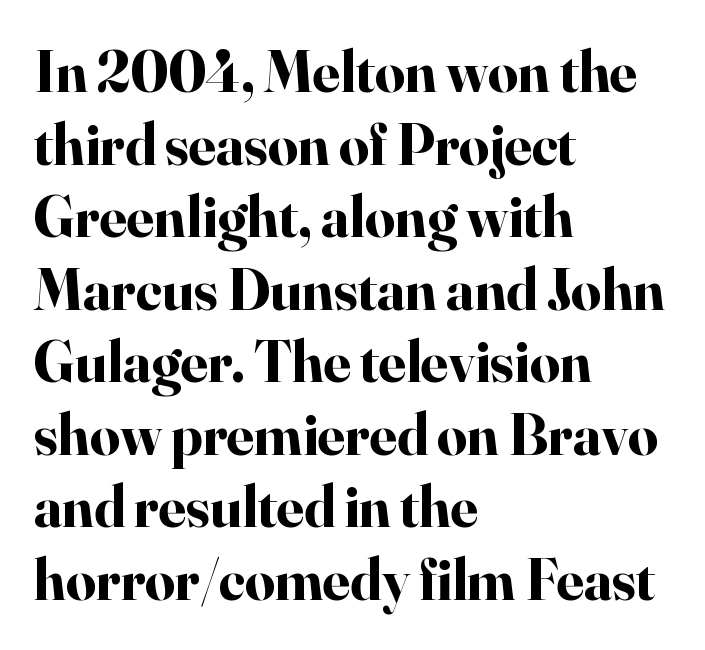
{"serif": "yes", "italic": "no", "bold": "yes", "weight": "bold", "width": "normal", "stroke_contrast": "high", "x_height": "small", "monospaced": "no", "underline": "no", "align": "left", "line_spacing_ratio": 1.23, "letter_spacing": "normal", "letter_spacing_em": 0.0, "glyph_px": 59}
